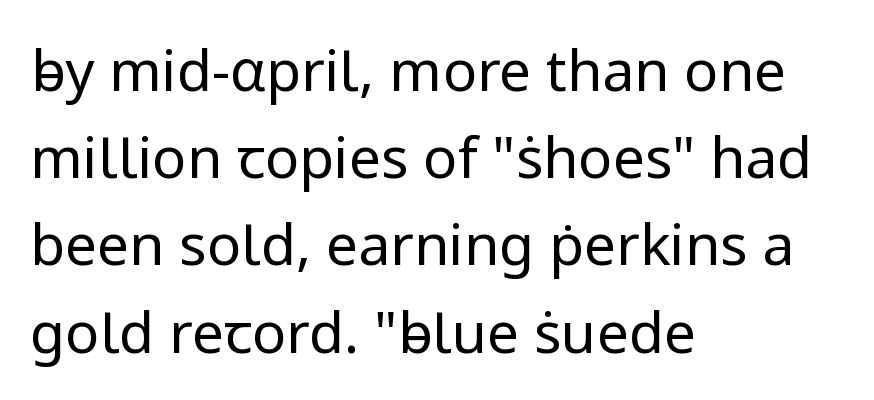
Nothing unusual about the tracking: characters are spaced as the font intends. The passage shown is typed in a proportional face where columns would drift. If you drew a ruler down the left edge, every line would touch it. The vertical gap from one line to the next is medium.
